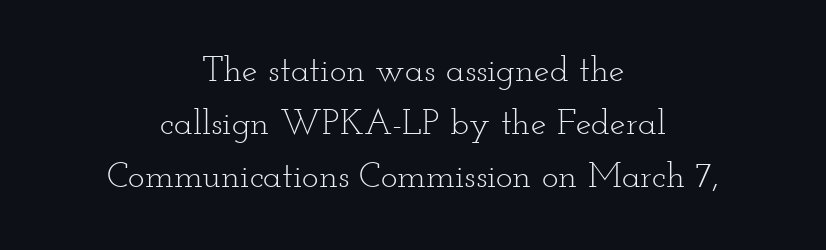
{"serif": "yes", "italic": "no", "bold": "no", "weight": "light", "width": "wide", "stroke_contrast": "low", "x_height": "small", "monospaced": "no", "underline": "no", "align": "center", "line_spacing": "normal", "line_spacing_ratio": 1.51, "letter_spacing": "normal", "letter_spacing_em": 0.0, "glyph_px": 35}
